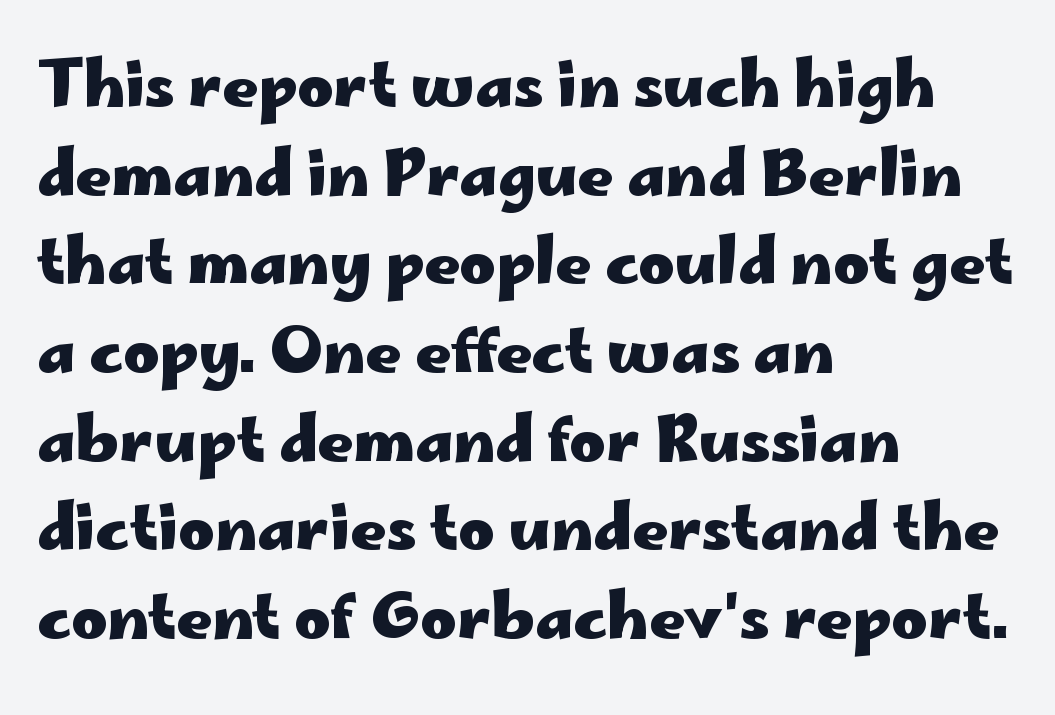
Q: Is the text bold? A: Yes.
Q: Is the text italic (slanted)? A: No, it is upright.
Q: Is the typeface a serif or a sans-serif typeface? A: Sans-serif.
Q: Is the text underlined? A: No.
Q: How is the paragraph aligned? A: Left-aligned.
Q: Is the spacing between letters normal or unusually wide? A: Normal.
Q: Is the spacing between lines tight, normal or loose? A: Normal.
Q: Width (condensed, normal, or wide)? A: Wide.
Q: Stroke contrast? A: Low.
Q: x-height? A: Small.
Q: Monospaced? A: No.
